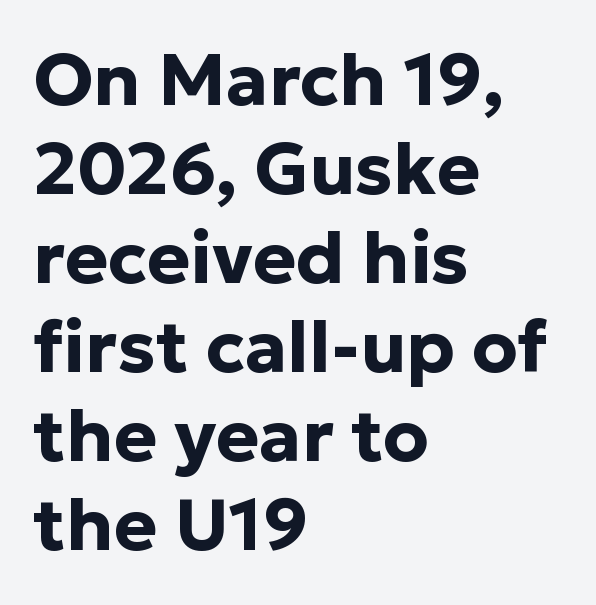
The image shows 73 px bold sans-serif type, upright; set left-aligned, line spacing 1.22x, normal letter spacing, not underlined; low stroke contrast and a medium x-height.
